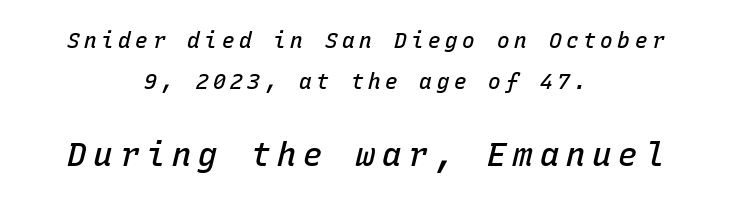
Q: Is the text bold? A: Semi-bold.
Q: Is the text italic (slanted)? A: Yes, it leans right by about 15 degrees.
Q: Is the text underlined? A: No.
Q: How is the paragraph aligned? A: Centered.
Q: Is the spacing between letters normal or unusually wide? A: Unusually wide.
Q: Is the spacing between lines tight, normal or loose? A: Loose.
Q: Which block of text is set in a larger size, the first (top) or the second (bottom)? A: The second (bottom) one.
Q: Width (condensed, normal, or wide)? A: Normal.
Q: Stroke contrast? A: Low.
Q: x-height? A: Medium.
Q: Monospaced? A: Yes.
